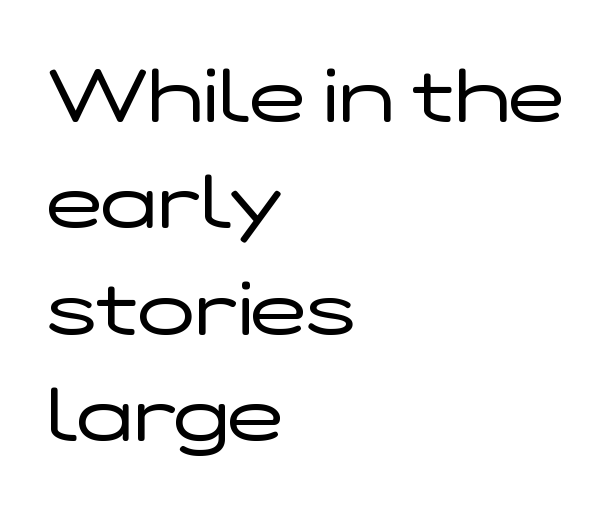
{"serif": "no", "italic": "no", "bold": "no", "weight": "regular", "width": "wide", "stroke_contrast": "low", "x_height": "medium", "monospaced": "no", "underline": "no", "align": "left", "line_spacing": "normal", "line_spacing_ratio": 1.42, "letter_spacing": "normal", "letter_spacing_em": 0.0, "glyph_px": 75}
